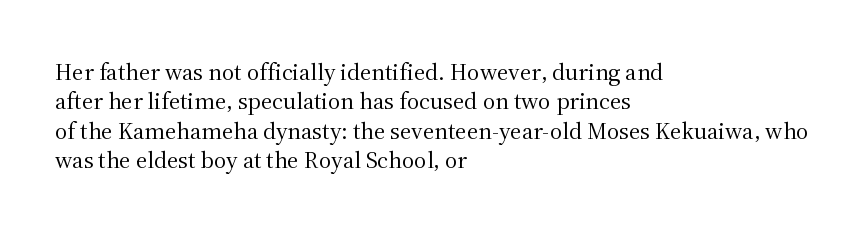
Notice how the stems are strictly vertical — no italics here. Standard letterfit; no display-style spreading of the glyphs. The space beneath each line is pristine and unruled. Counters stay open thanks to moderate or lighter strokes. A classic flush-left, rag-right setting is used for this passage.
